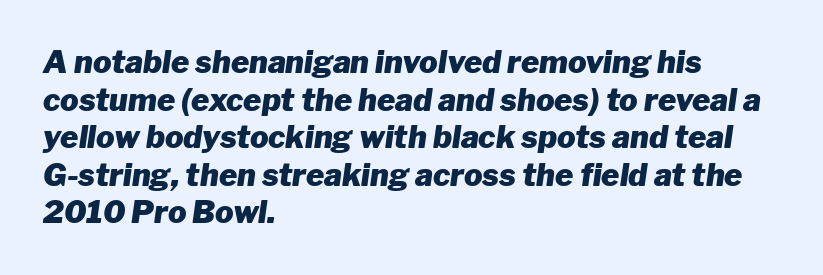
Q: Is the text bold? A: Yes.
Q: Is the text italic (slanted)? A: Yes, it leans right by about 8 degrees.
Q: Is the text underlined? A: No.
Q: How is the paragraph aligned? A: Left-aligned.
Q: Is the spacing between letters normal or unusually wide? A: Normal.
Q: Width (condensed, normal, or wide)? A: Normal.
Q: Stroke contrast? A: Low.
Q: x-height? A: Medium.
Q: Monospaced? A: No.
